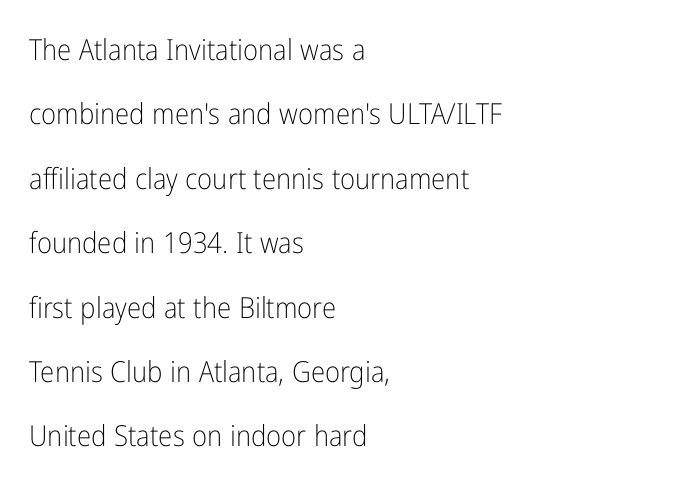
The image shows 29 px light, condensed sans-serif type, upright; set left-aligned, loose line spacing (2.22x), normal letter spacing, not underlined; low stroke contrast and a medium x-height.
